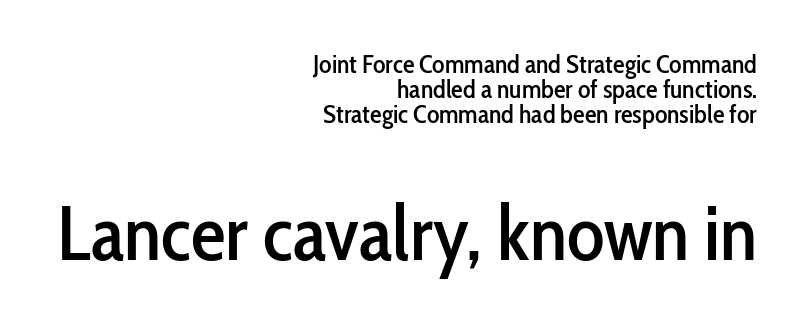
The image shows 78 px condensed sans-serif type, upright; set right-aligned, tight line spacing (0.96x), normal letter spacing, not underlined; the second (bottom) block is 3.0x larger; low stroke contrast and a medium x-height.
